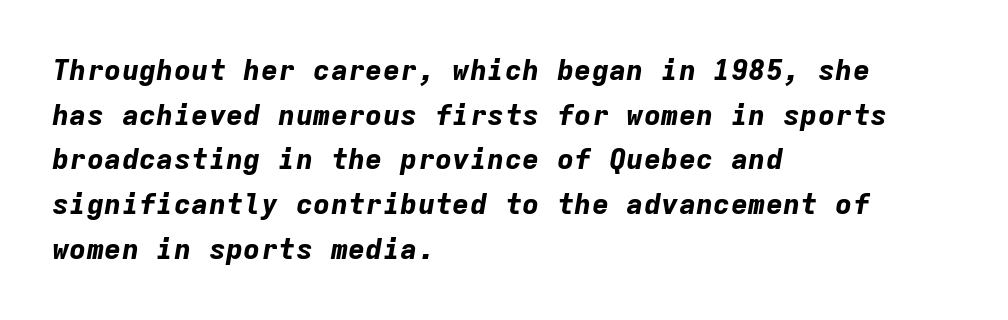
Horizontal bands of white between lines are of average thickness. The gap between lines stays unmarked. If you drew a ruler down the left edge, every line would touch it. Look at the stroke-to-counter ratio: heavy, a bold. The horizontal fit of the characters is conventional and even. There's an unmistakable incline to the writing here.
